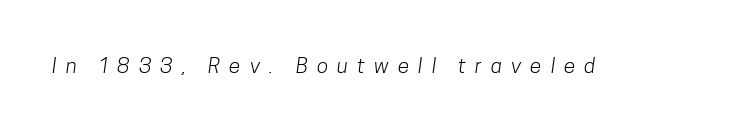
{"bold": "no", "underline": "no", "letter_spacing": "wide", "letter_spacing_em": 0.43, "glyph_px": 21}
